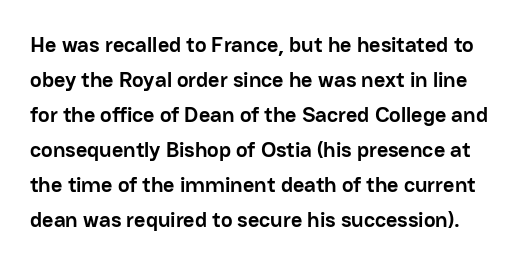
The image shows 22 px bold type, upright; set normal line spacing (1.59x), normal letter spacing, not underlined.
